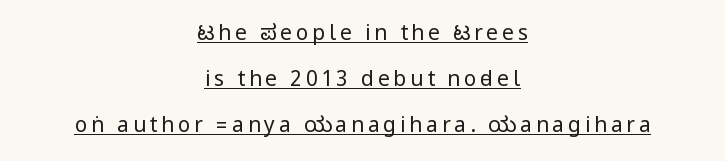
The image shows 21 px text type, upright; set centered, loose line spacing (2.19x), underlined.
